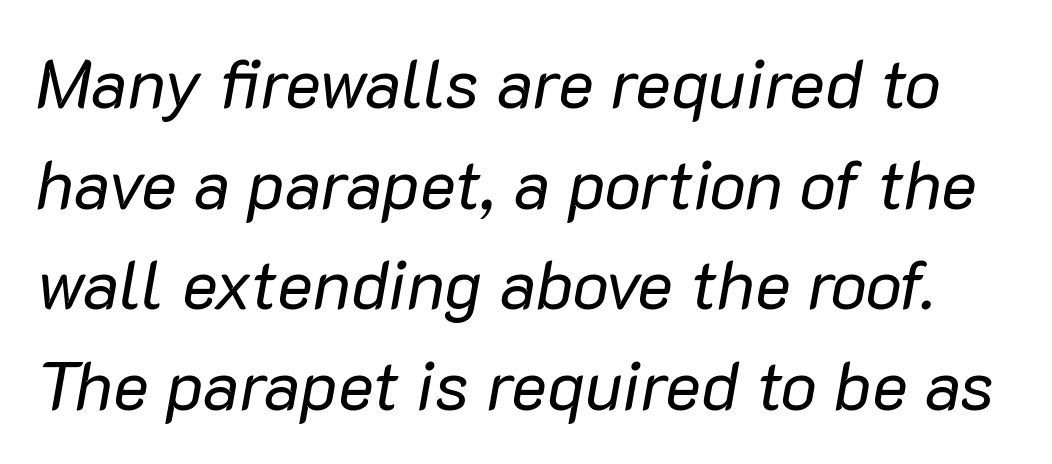
{"italic": "yes", "lean": "right", "slant_degrees": 10, "bold": "no", "weight": "regular", "width": "normal", "stroke_contrast": "low", "x_height": "medium", "monospaced": "no", "underline": "no", "line_spacing": "normal", "line_spacing_ratio": 1.48, "letter_spacing": "normal", "letter_spacing_em": 0.0, "glyph_px": 68}
